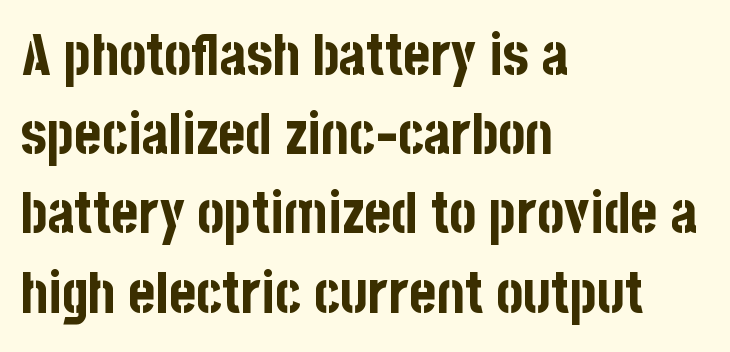
Letters rest on an invisible, unmarked baseline. Observe the ordinary spacing: letters are neighbours, not strangers. If you measured baseline to baseline, you'd find a middling distance. Stroke thickness is high; the sample reads as a true bold. Horizontal alignment here is leftward, the default for most running prose.
